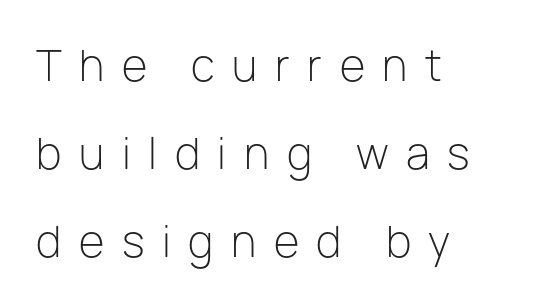
When letters stand straight like this, we call the style roman or upright. This sample has the flowing, uneven cadence of proportional lettering. Someone cranked the tracking dial way up on this one. The gap between lines stays unmarked. The space between consecutive lines is lavish.
